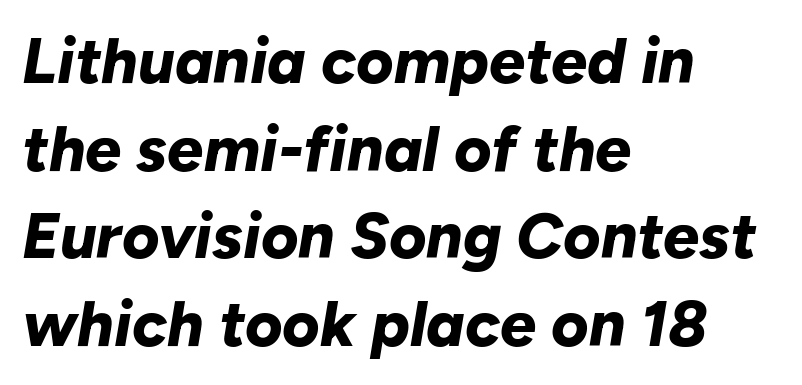
Q: Is the text bold? A: Yes.
Q: Is the text italic (slanted)? A: Yes, it leans right by about 10 degrees.
Q: Is the text underlined? A: No.
Q: How is the paragraph aligned? A: Left-aligned.
Q: Is the spacing between letters normal or unusually wide? A: Normal.
Q: Is the spacing between lines tight, normal or loose? A: Normal.
Q: Width (condensed, normal, or wide)? A: Normal.
Q: Stroke contrast? A: Low.
Q: x-height? A: Medium.
Q: Monospaced? A: No.
